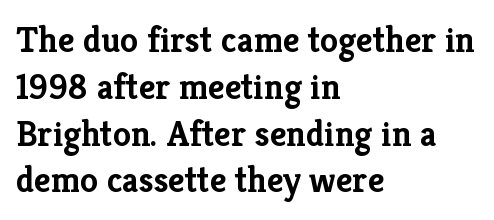
Q: Is the text bold? A: Yes.
Q: Is the text italic (slanted)? A: No, it is upright.
Q: Is the typeface a serif or a sans-serif typeface? A: Serif.
Q: Is the text underlined? A: No.
Q: How is the paragraph aligned? A: Left-aligned.
Q: Is the spacing between letters normal or unusually wide? A: Normal.
Q: Is the spacing between lines tight, normal or loose? A: Normal.
Q: Width (condensed, normal, or wide)? A: Normal.
Q: Stroke contrast? A: Low.
Q: x-height? A: Medium.
Q: Monospaced? A: No.
